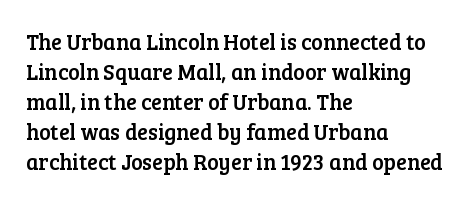
Decoration check: the copy has no underline. A roman cut, with each character standing at attention. The line-height multiplier appears to be the usual default. In CSS terms this would be text-align: left. Words appear dense and cohesive because spacing is normal.
